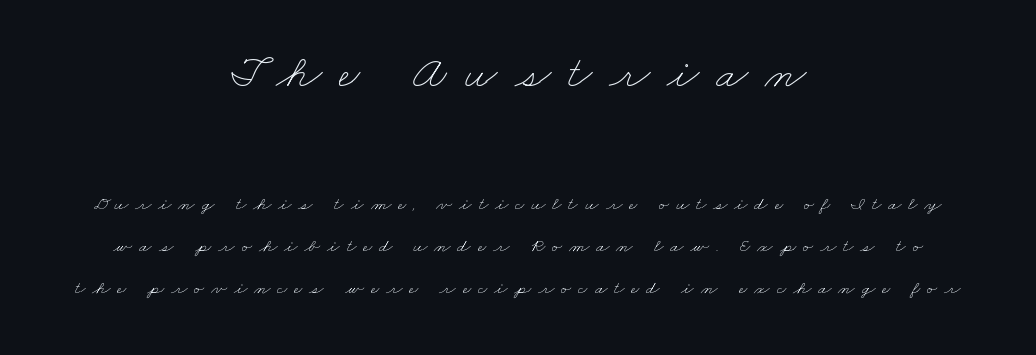
Q: Is the text bold? A: No.
Q: Is the text underlined? A: No.
Q: How is the paragraph aligned? A: Centered.
Q: Is the spacing between letters normal or unusually wide? A: Unusually wide.
Q: Is the spacing between lines tight, normal or loose? A: Loose.
Q: Which block of text is set in a larger size, the first (top) or the second (bottom)? A: The first (top) one.
Q: Width (condensed, normal, or wide)? A: Wide.
Q: Stroke contrast? A: Low.
Q: x-height? A: Small.
Q: Monospaced? A: No.
